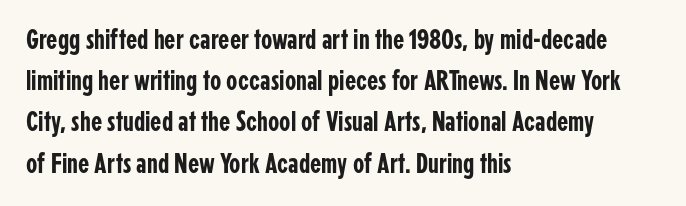
The image shows 29 px condensed sans-serif type, upright; set left-aligned, normal line spacing (1.42x), normal letter spacing, not underlined; low stroke contrast and a medium x-height.
